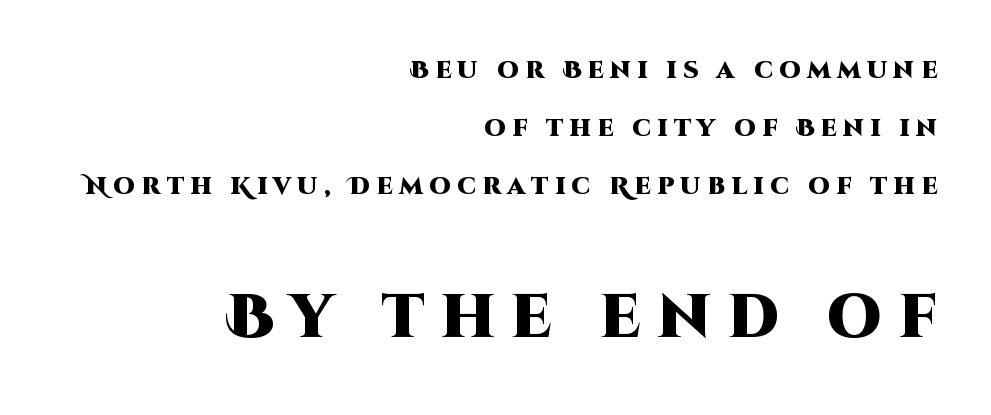
Q: Is the text bold? A: Yes.
Q: Is the text italic (slanted)? A: No, it is upright.
Q: Is the typeface a serif or a sans-serif typeface? A: Sans-serif.
Q: Is the text underlined? A: No.
Q: How is the paragraph aligned? A: Right-aligned.
Q: Is the spacing between letters normal or unusually wide? A: Unusually wide.
Q: Is the spacing between lines tight, normal or loose? A: Loose.
Q: Which block of text is set in a larger size, the first (top) or the second (bottom)? A: The second (bottom) one.
Q: Width (condensed, normal, or wide)? A: Normal.
Q: Stroke contrast? A: High.
Q: x-height? A: Large.
Q: Monospaced? A: No.
